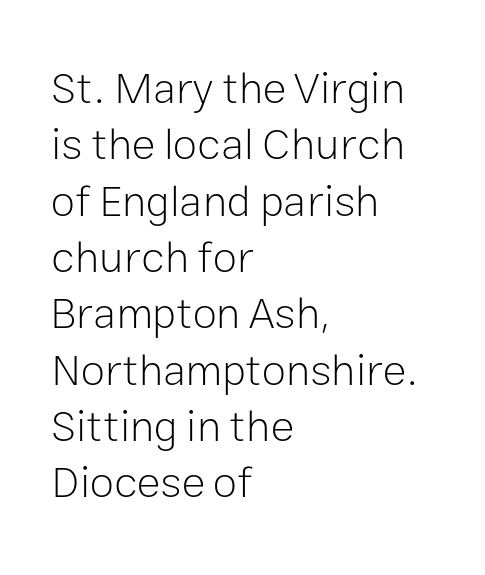
The image shows 44 px light sans-serif type, upright; set left-aligned, normal line spacing (1.28x), normal letter spacing, not underlined; low stroke contrast and a medium x-height.
